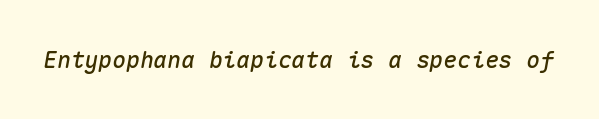
Q: Is the text italic (slanted)? A: Yes, it leans right by about 10 degrees.
Q: Is the text underlined? A: No.
Q: Is the spacing between letters normal or unusually wide? A: Normal.
